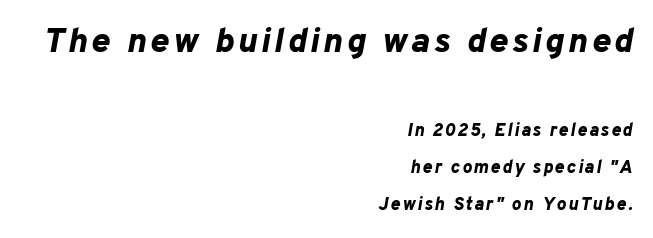
The image shows 35 px bold type, italic (leaning right); set right-aligned, loose line spacing (2.04x), not underlined; the first (top) block is 1.94x larger; low stroke contrast and a medium x-height.
